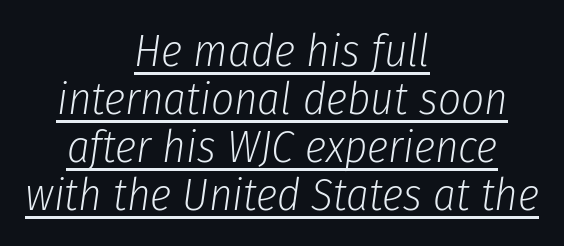
Would a proofreader flag this as italicized? Yes. Heft: none added — not bold. Horizontal alignment here is central, giving a formal, balanced look. Is this a fixed-width face? No — the glyphs have proportional, varying widths. This sample uses plain, unmodified letter spacing. What decoration does the sample have? An underline.
